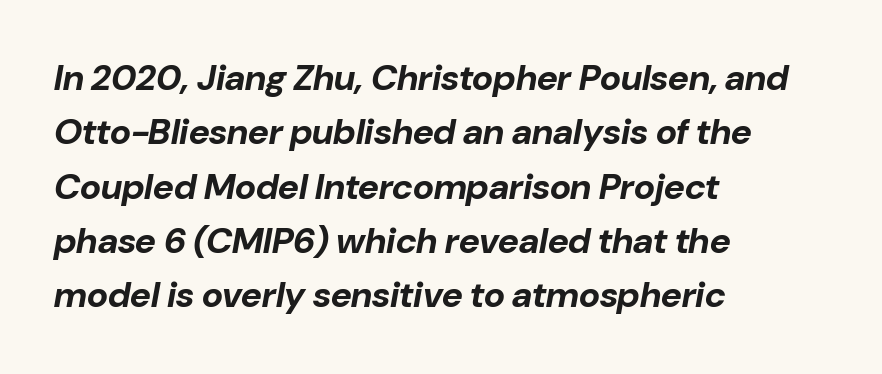
Q: Is the text bold? A: Yes.
Q: Is the text italic (slanted)? A: Yes, it leans right by about 10 degrees.
Q: Is the text underlined? A: No.
Q: How is the paragraph aligned? A: Left-aligned.
Q: Is the spacing between letters normal or unusually wide? A: Normal.
Q: Is the spacing between lines tight, normal or loose? A: Normal.
Q: Width (condensed, normal, or wide)? A: Normal.
Q: Stroke contrast? A: Low.
Q: x-height? A: Medium.
Q: Monospaced? A: No.
